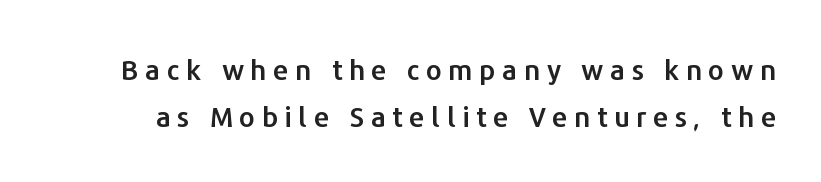
{"serif": "no", "italic": "no", "width": "normal", "stroke_contrast": "low", "x_height": "medium", "monospaced": "no", "underline": "no", "line_spacing": "normal", "line_spacing_ratio": 1.67, "letter_spacing": "wide", "letter_spacing_em": 0.23, "glyph_px": 28}
